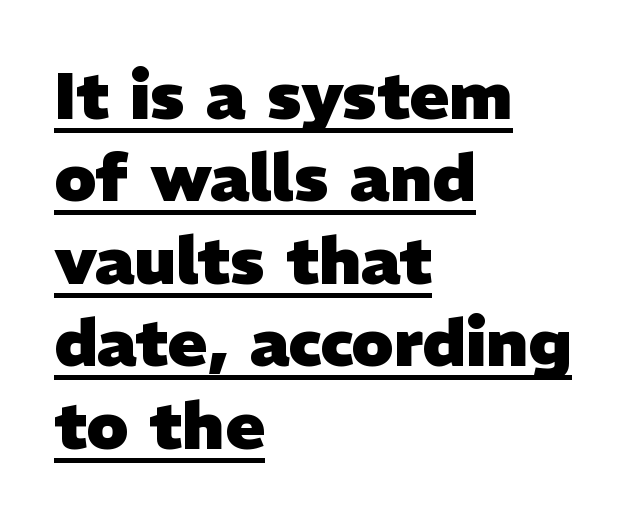
The characters display no serif detailing; their extremities are plain. Teacher's note: observe the even left margin — that is flush-left alignment. The sample has been set heavy, in full bold. The rendering uses the underline text-decoration. The rendering uses natural spacing where letterforms have individual widths.
